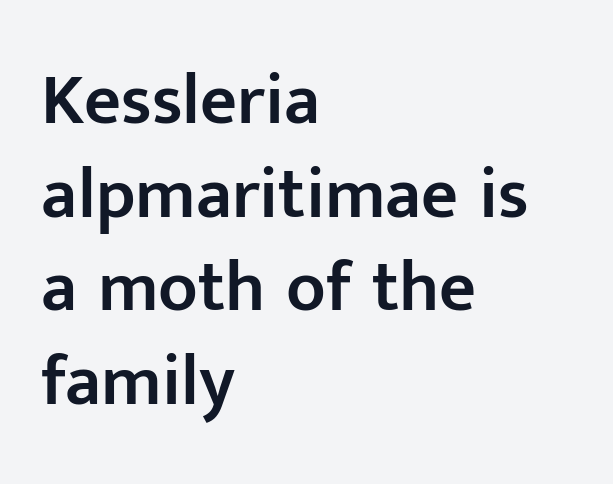
What weight is shown? A semibold, between regular and bold. Characters remain perfectly vertical along every line. The face used here is proportionally spaced, like ordinary book or web type. The text was rendered using a sans face with plain stroke endings. The text block is weighted toward the left margin, trailing off unevenly rightward.
